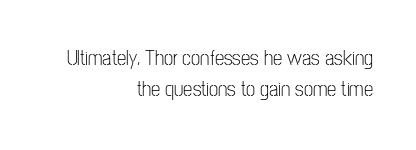
The image shows 21 px text type, upright; set right-aligned, normal line spacing (1.48x), normal letter spacing, not underlined.
